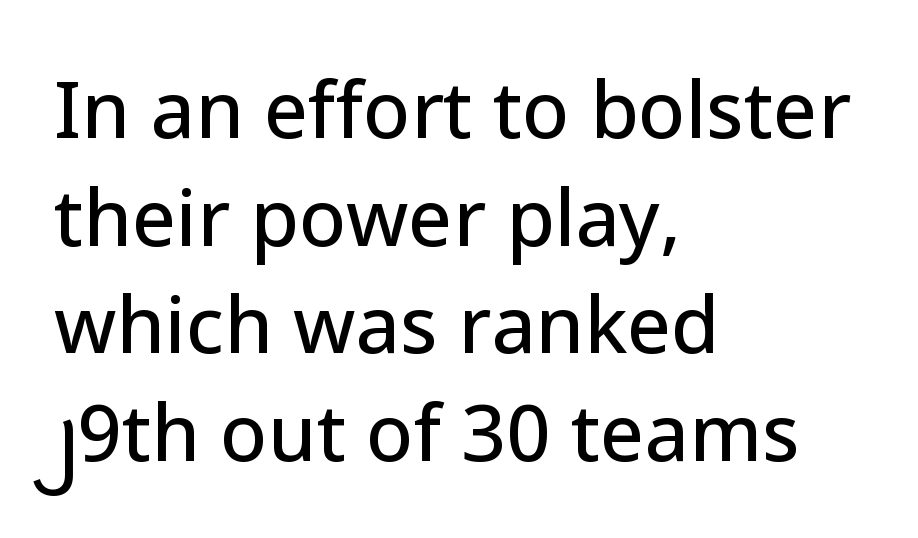
The image shows 78 px sans-serif type, upright; set left-aligned, normal line spacing (1.38x), normal letter spacing, not underlined; low stroke contrast and a medium x-height.
